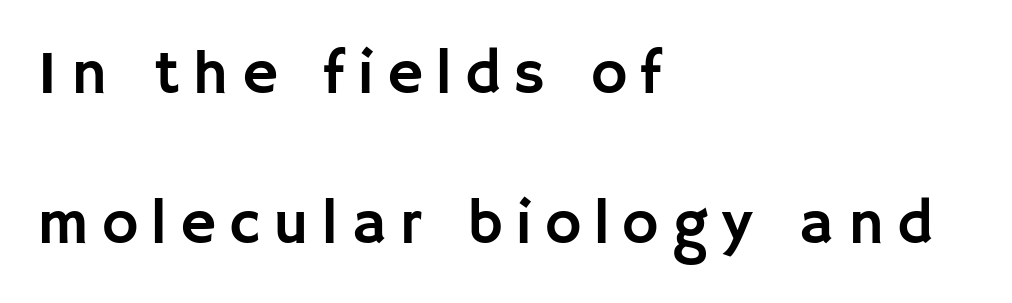
The image shows 62 px sans-serif type, upright; set left-aligned, loose line spacing (2.42x), unusually wide letter spacing (+0.21 em), not underlined; low stroke contrast and a large x-height.
